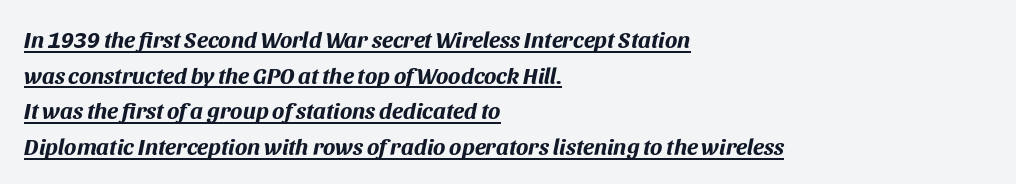
{"italic": "yes", "lean": "right", "slant_degrees": 11, "bold": "yes", "underline": "yes", "align": "left", "line_spacing": "normal", "line_spacing_ratio": 1.55, "letter_spacing": "normal", "letter_spacing_em": 0.0, "glyph_px": 23}
